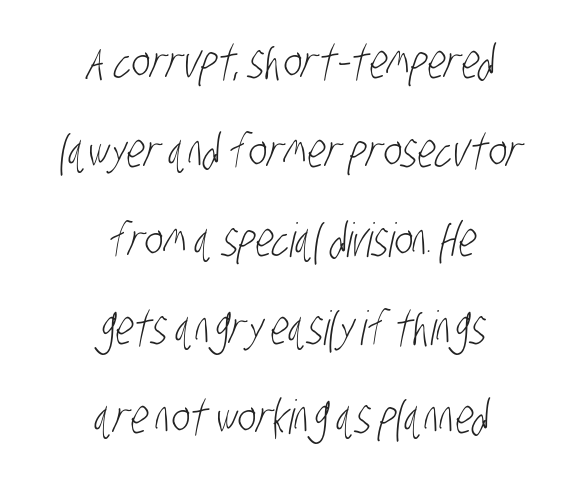
The image shows 47 px light, condensed sans-serif type; set centered, line spacing 1.89x, normal letter spacing, not underlined; low stroke contrast and a large x-height.
